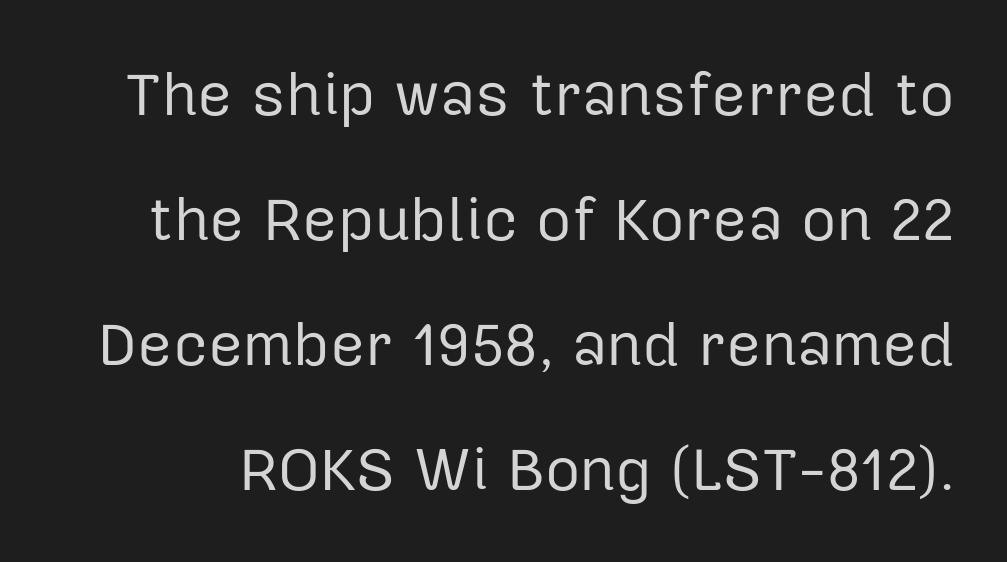
{"serif": "no", "italic": "no", "bold": "no", "weight": "regular", "width": "normal", "stroke_contrast": "low", "x_height": "medium", "monospaced": "no", "underline": "no", "line_spacing": "loose", "line_spacing_ratio": 2.05, "letter_spacing": "normal", "letter_spacing_em": 0.0, "glyph_px": 61}
